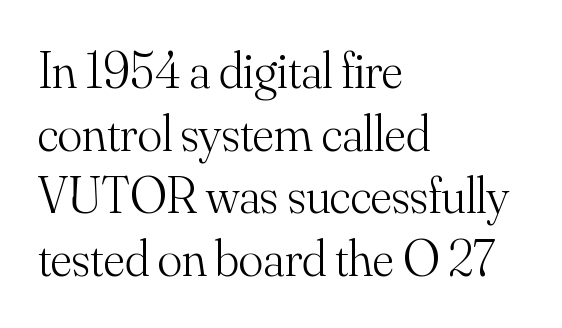
{"serif": "yes", "italic": "no", "bold": "no", "weight": "light", "width": "normal", "stroke_contrast": "medium", "x_height": "small", "monospaced": "no", "underline": "no", "align": "left", "line_spacing_ratio": 1.23, "letter_spacing": "normal", "letter_spacing_em": 0.0, "glyph_px": 51}
